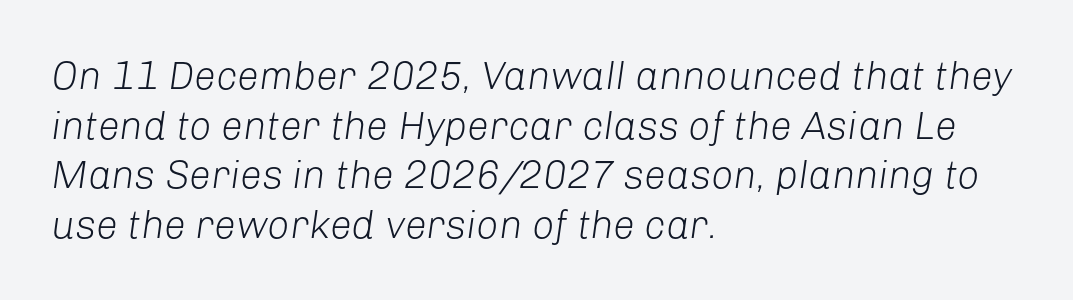
{"italic": "yes", "lean": "right", "slant_degrees": 8, "bold": "no", "weight": "light", "width": "normal", "stroke_contrast": "low", "x_height": "medium", "monospaced": "no", "underline": "no", "align": "left", "line_spacing": "normal", "line_spacing_ratio": 1.27, "letter_spacing": "normal", "letter_spacing_em": 0.0, "glyph_px": 39}
